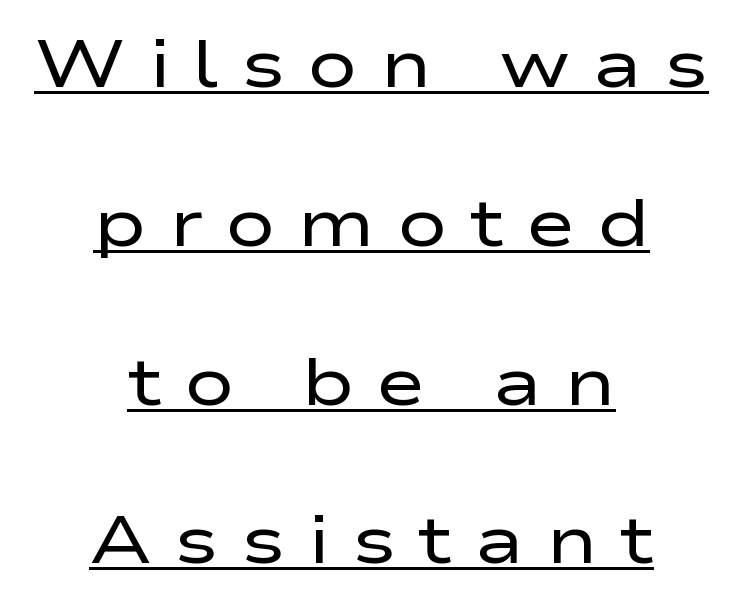
{"serif": "no", "italic": "no", "bold": "no", "weight": "regular", "width": "wide", "stroke_contrast": "low", "x_height": "medium", "monospaced": "no", "underline": "yes", "align": "center", "line_spacing": "loose", "line_spacing_ratio": 2.37, "letter_spacing": "wide", "letter_spacing_em": 0.33, "glyph_px": 67}
